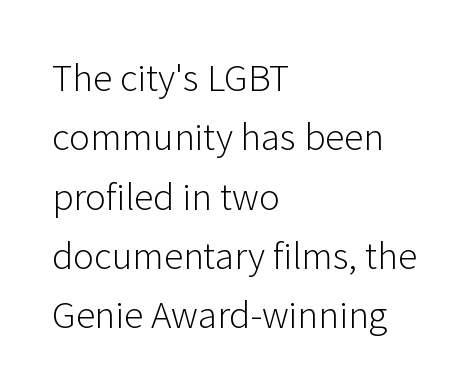
Q: Is the text bold? A: No.
Q: Is the text italic (slanted)? A: No, it is upright.
Q: Is the typeface a serif or a sans-serif typeface? A: Sans-serif.
Q: Is the text underlined? A: No.
Q: How is the paragraph aligned? A: Left-aligned.
Q: Is the spacing between letters normal or unusually wide? A: Normal.
Q: Is the spacing between lines tight, normal or loose? A: Normal.
Q: Width (condensed, normal, or wide)? A: Normal.
Q: Stroke contrast? A: Low.
Q: x-height? A: Medium.
Q: Monospaced? A: No.
